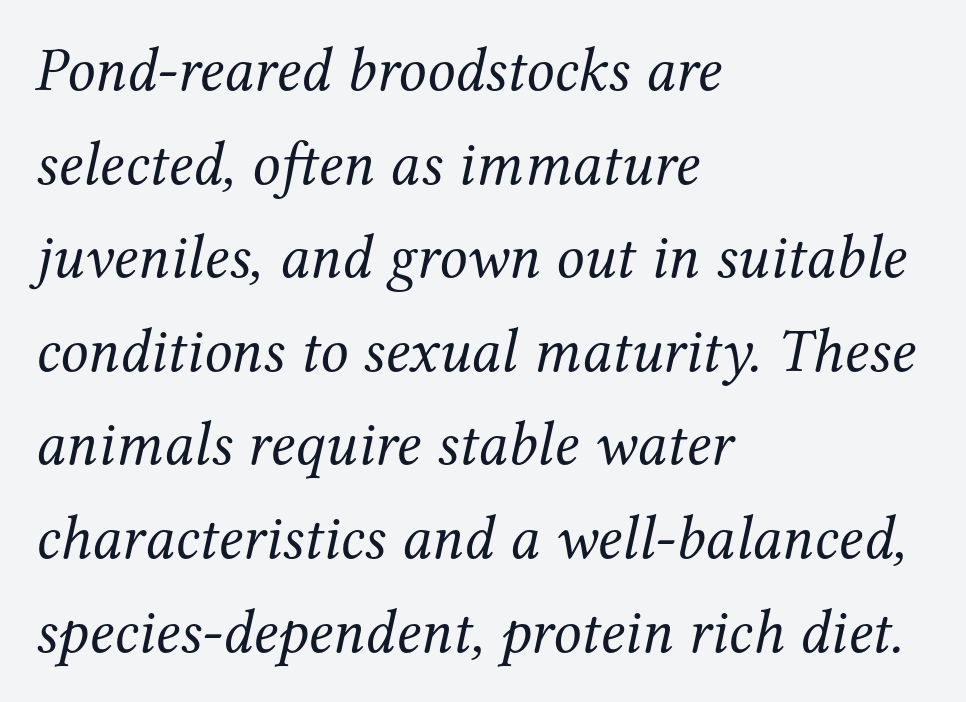
The image shows 62 px regular-weight serif type, italic (leaning right); set left-aligned, normal line spacing (1.51x), normal letter spacing, not underlined; medium stroke contrast and a medium x-height.
